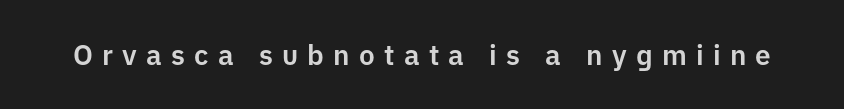
The image shows 28 px sans-serif type, upright; set unusually wide letter spacing (+0.33 em), not underlined; low stroke contrast and a medium x-height.
